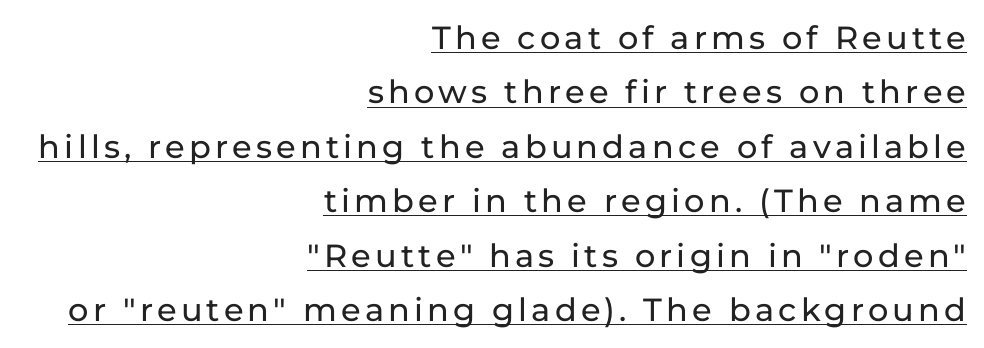
Underlined type. Proportional: the letters do not fall into vertical columns. Rendered with straight, roman letterforms. Typeset ragged left — the right edge is the straight one.
